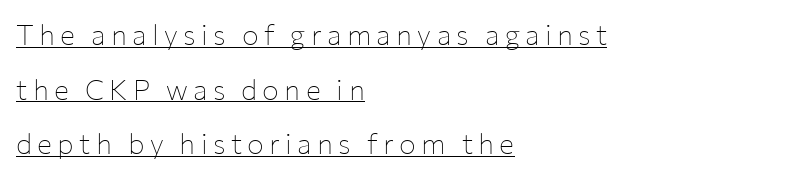
The image shows 28 px thin sans-serif type, upright; set left-aligned, loose line spacing (1.95x), underlined; low stroke contrast and a medium x-height.
